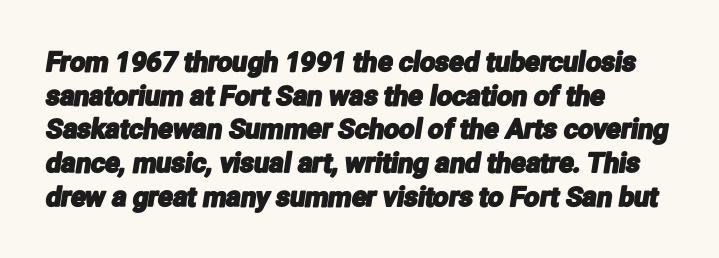
The image shows 27 px text type; set left-aligned, normal line spacing (1.25x), normal letter spacing, not underlined.
